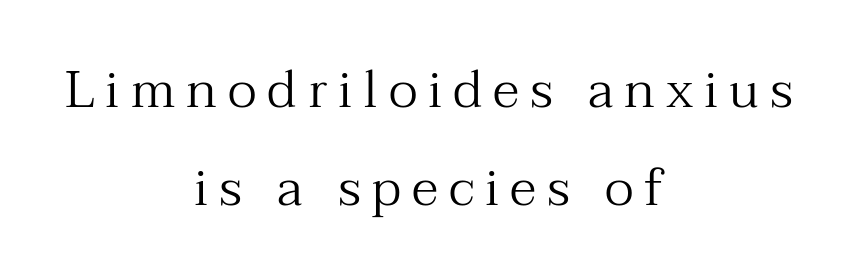
{"serif": "yes", "italic": "no", "bold": "no", "weight": "regular", "width": "normal", "stroke_contrast": "medium", "x_height": "medium", "monospaced": "no", "underline": "no", "align": "center", "line_spacing_ratio": 1.89, "letter_spacing": "wide", "letter_spacing_em": 0.21, "glyph_px": 52}
